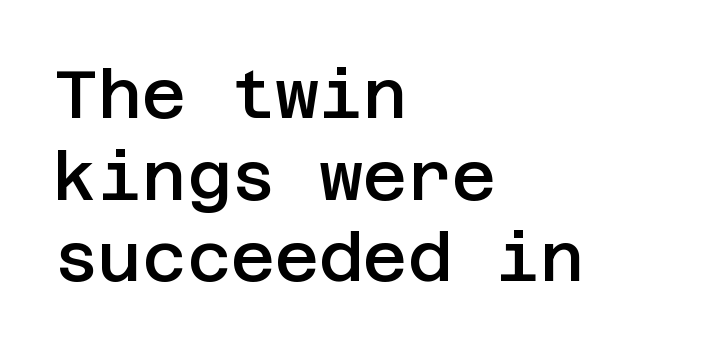
The image shows 68 px semibold sans-serif type, upright; set left-aligned, line spacing 1.2x, normal letter spacing, not underlined; low stroke contrast and a large x-height.
